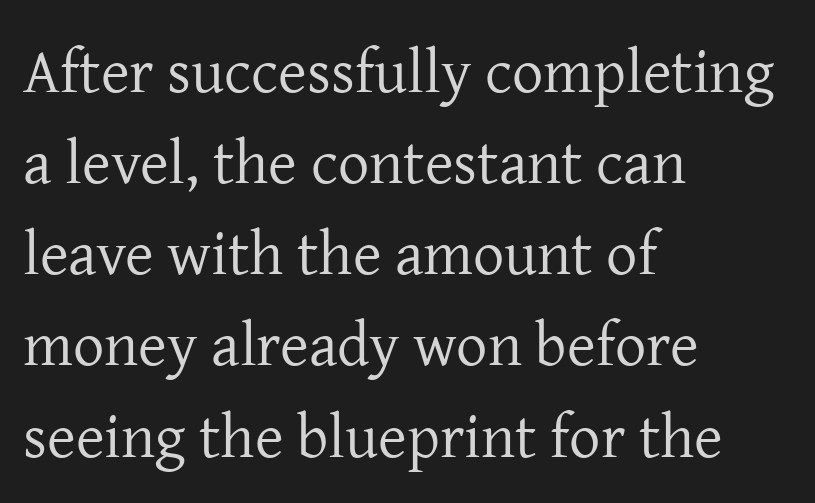
Rows of type keep a routine distance in the vertical direction. A classic flush-left, rag-right setting is used for this passage. The face used here is proportionally spaced, like ordinary book or web type. It's the straight-up-and-down kind of type. No extra tracking has been applied to these lines.
